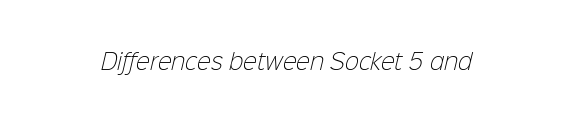
Q: Is the text bold? A: No.
Q: Is the text underlined? A: No.
Q: Is the spacing between letters normal or unusually wide? A: Normal.
